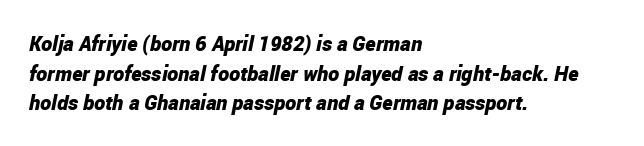
{"italic": "yes", "lean": "right", "slant_degrees": 12, "bold": "yes", "underline": "no", "align": "left", "line_spacing": "normal", "line_spacing_ratio": 1.41, "letter_spacing": "normal", "letter_spacing_em": 0.0, "glyph_px": 21}
